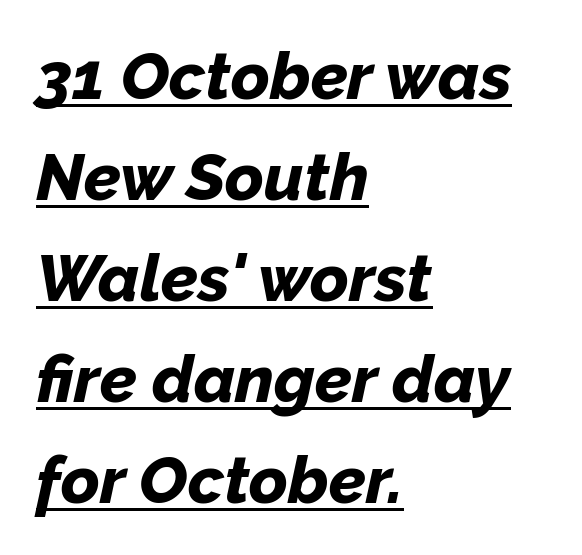
{"italic": "yes", "lean": "right", "slant_degrees": 12, "bold": "yes", "weight": "bold", "width": "normal", "stroke_contrast": "low", "x_height": "medium", "monospaced": "no", "underline": "yes", "align": "left", "line_spacing": "normal", "line_spacing_ratio": 1.53, "letter_spacing": "normal", "letter_spacing_em": 0.0, "glyph_px": 66}
